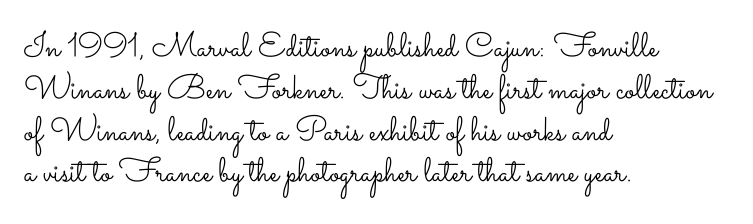
{"bold": "no", "weight": "light", "width": "wide", "stroke_contrast": "low", "x_height": "small", "monospaced": "no", "underline": "no", "align": "left", "line_spacing_ratio": 1.23, "letter_spacing": "normal", "letter_spacing_em": 0.0, "glyph_px": 34}
